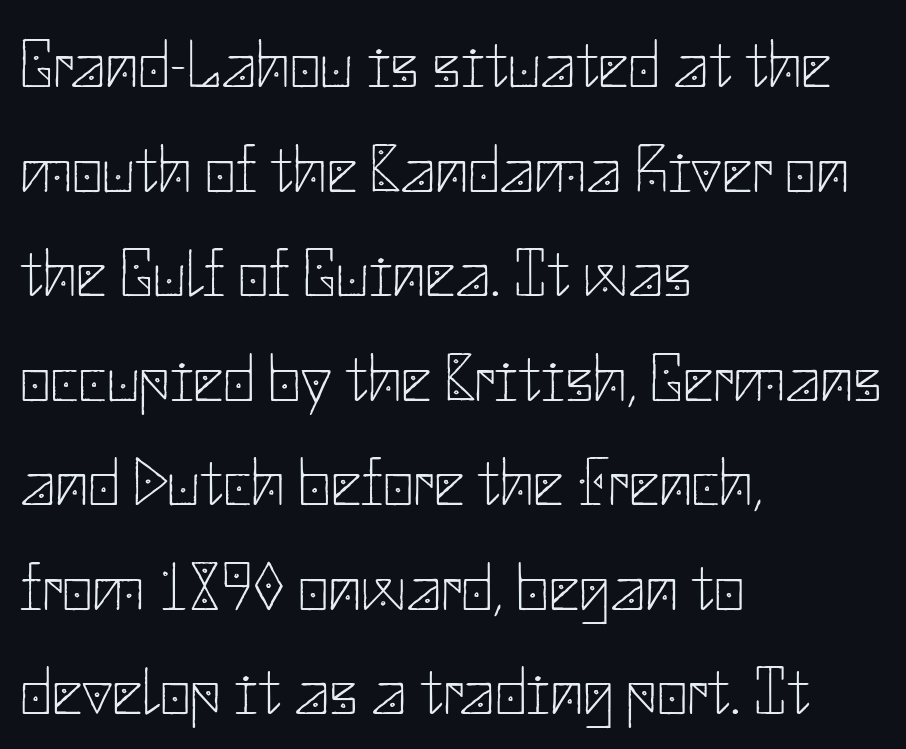
{"serif": "no", "italic": "no", "bold": "no", "weight": "thin", "width": "normal", "stroke_contrast": "low", "x_height": "small", "underline": "no", "align": "left", "line_spacing": "normal", "line_spacing_ratio": 1.56, "letter_spacing": "normal", "letter_spacing_em": 0.0, "glyph_px": 67}
